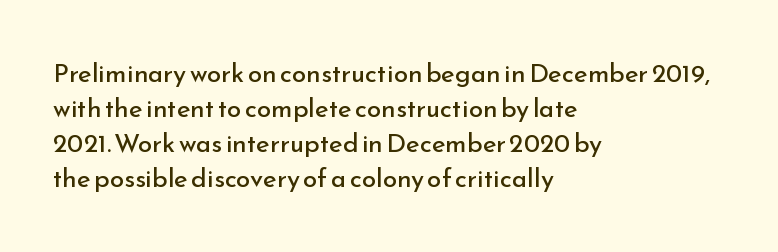
The image shows 26 px text type, upright; set left-aligned, normal line spacing (1.35x), normal letter spacing, not underlined.
